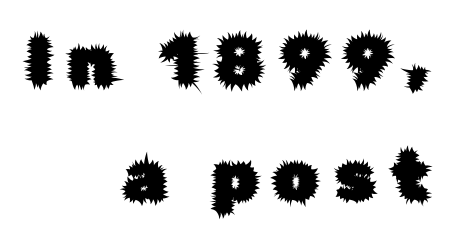
{"serif": "no", "italic": "no", "width": "normal", "stroke_contrast": "low", "x_height": "medium", "monospaced": "no", "underline": "no", "align": "right", "line_spacing": "normal", "line_spacing_ratio": 1.66, "letter_spacing": "wide", "letter_spacing_em": 0.24, "glyph_px": 69}
